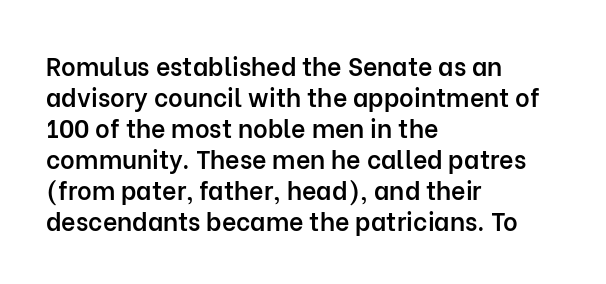
The image shows 25 px text type, upright; set left-aligned, line spacing 1.24x, normal letter spacing, not underlined.
